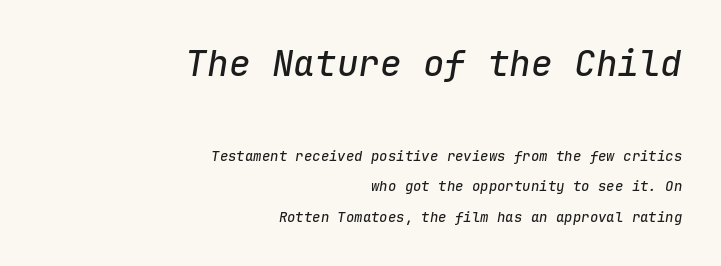
{"italic": "yes", "lean": "right", "slant_degrees": 9, "width": "normal", "stroke_contrast": "low", "x_height": "medium", "monospaced": "yes", "underline": "no", "align": "right", "line_spacing": "loose", "line_spacing_ratio": 2.17, "letter_spacing": "normal", "letter_spacing_em": 0.0, "larger_block": "first", "size_ratio": 2.57, "glyph_px": 36}
